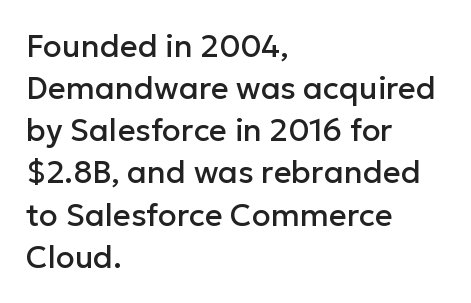
The image shows 31 px sans-serif type, upright; set left-aligned, normal line spacing (1.36x), normal letter spacing, not underlined; low stroke contrast and a medium x-height.
